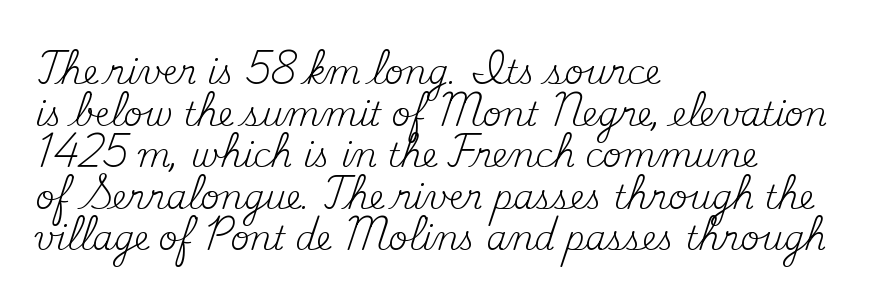
{"serif": "yes", "bold": "no", "weight": "regular", "width": "normal", "stroke_contrast": "medium", "x_height": "small", "monospaced": "no", "underline": "no", "align": "left", "line_spacing": "normal", "line_spacing_ratio": 1.26, "letter_spacing": "normal", "letter_spacing_em": 0.0, "glyph_px": 33}
